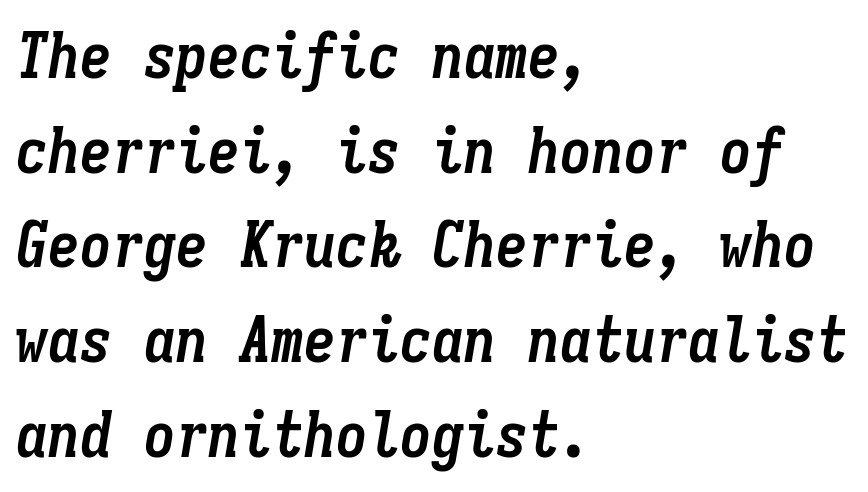
The image shows 64 px semibold, condensed type, italic (leaning right), monospaced; set left-aligned, normal line spacing (1.48x), normal letter spacing, not underlined; low stroke contrast and a medium x-height.
